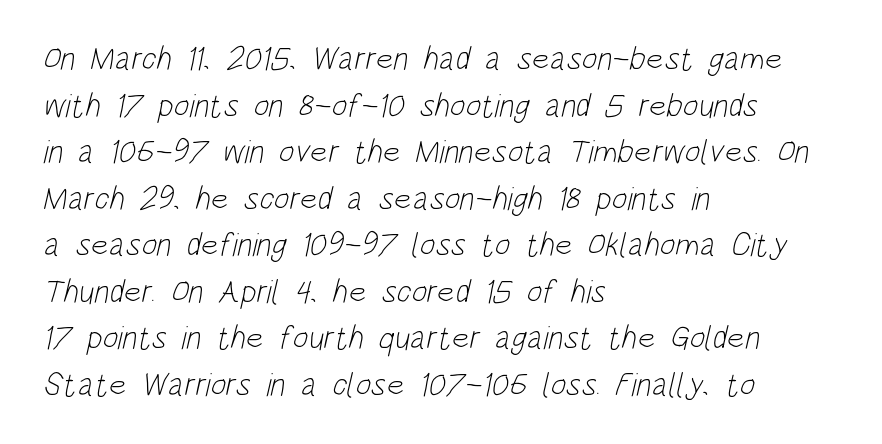
These lines are rendered in a variable-pitch font. Check where the strokes stop: nothing finishes them off — pure sans. Descender tails drop into unmarked territory. The letters look calm and open, with moderate or lighter stems. Notice how the passage keeps a crisp vertical edge on the left only. Is there much room between lines? A standard amount, neither cramped nor airy.
